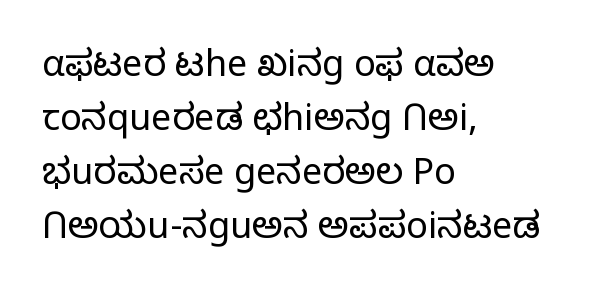
Q: Is the text bold? A: No.
Q: Is the text italic (slanted)? A: No, it is upright.
Q: Is the typeface a serif or a sans-serif typeface? A: Sans-serif.
Q: Is the text underlined? A: No.
Q: How is the paragraph aligned? A: Left-aligned.
Q: Is the spacing between letters normal or unusually wide? A: Normal.
Q: Is the spacing between lines tight, normal or loose? A: Normal.
Q: Width (condensed, normal, or wide)? A: Normal.
Q: Stroke contrast? A: Low.
Q: x-height? A: Medium.
Q: Monospaced? A: No.
